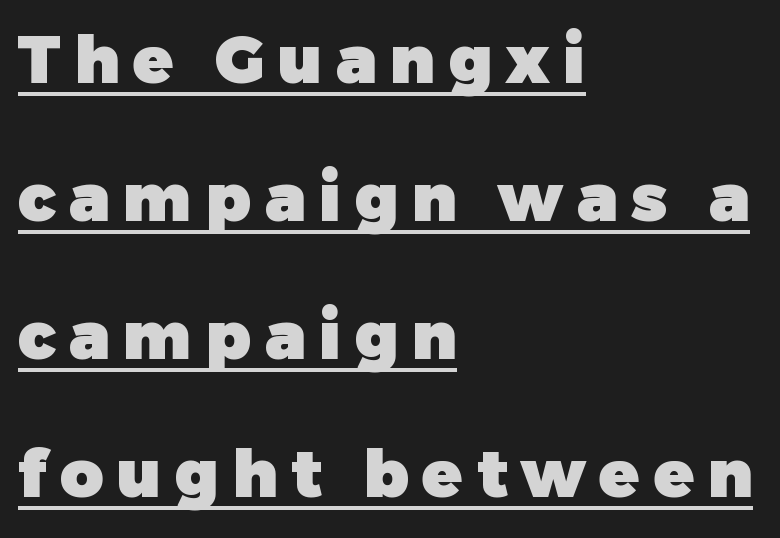
This sample carries an underscore along the baseline area. The text block is weighted toward the left margin, trailing off unevenly rightward. Vertically, the passage feels expansive, rows floating well apart. The font's upright variant was chosen for this text.
